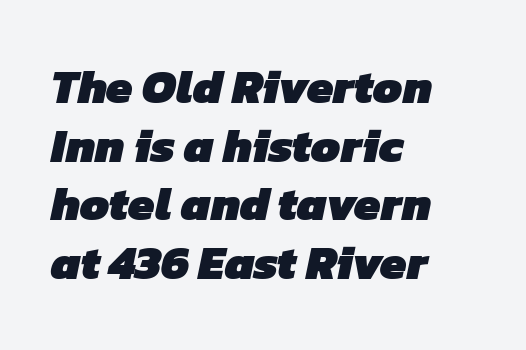
Q: Is the text bold? A: Yes.
Q: Is the typeface a serif or a sans-serif typeface? A: Sans-serif.
Q: Is the text underlined? A: No.
Q: How is the paragraph aligned? A: Left-aligned.
Q: Is the spacing between letters normal or unusually wide? A: Normal.
Q: Is the spacing between lines tight, normal or loose? A: Normal.
Q: Width (condensed, normal, or wide)? A: Normal.
Q: Stroke contrast? A: Low.
Q: x-height? A: Medium.
Q: Monospaced? A: No.
